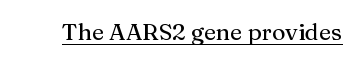
You can see a thin bar hugging the bottom of the glyphs. This rendering leaves character spacing at its baseline value. Style check: upright.
